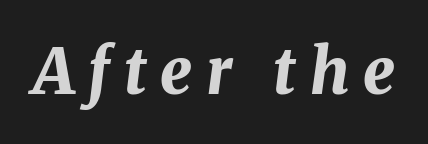
{"italic": "yes", "lean": "right", "slant_degrees": 8, "bold": "yes", "weight": "bold", "width": "normal", "stroke_contrast": "medium", "x_height": "medium", "monospaced": "no", "underline": "no", "letter_spacing": "wide", "letter_spacing_em": 0.22, "glyph_px": 63}
